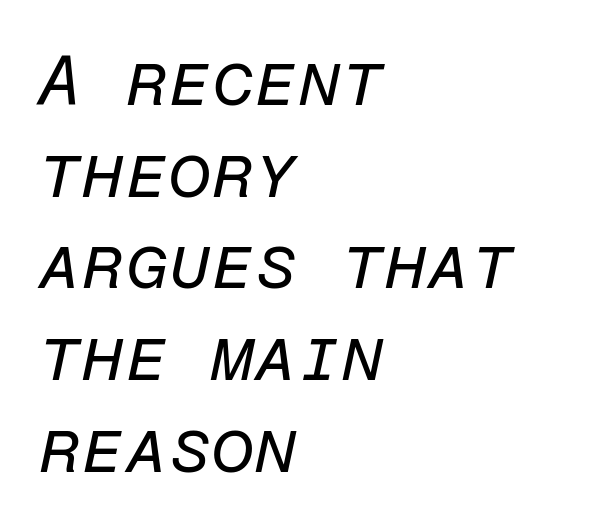
Q: Is the text bold? A: No.
Q: Is the text italic (slanted)? A: Yes, it leans right by about 12 degrees.
Q: Is the text underlined? A: No.
Q: How is the paragraph aligned? A: Left-aligned.
Q: Is the spacing between letters normal or unusually wide? A: Normal.
Q: Is the spacing between lines tight, normal or loose? A: Normal.
Q: Width (condensed, normal, or wide)? A: Normal.
Q: Stroke contrast? A: Low.
Q: x-height? A: Medium.
Q: Monospaced? A: Yes.
